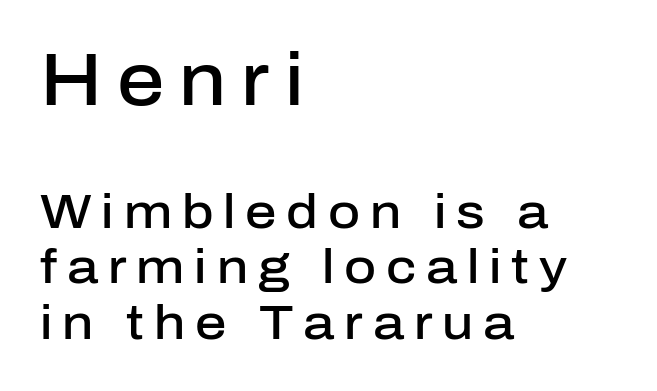
{"serif": "no", "italic": "no", "bold": "semi", "weight": "semibold", "width": "normal", "stroke_contrast": "low", "x_height": "medium", "monospaced": "no", "underline": "no", "align": "left", "line_spacing": "tight", "line_spacing_ratio": 1.14, "letter_spacing": "wide", "letter_spacing_em": 0.2, "larger_block": "first", "size_ratio": 1.51, "glyph_px": 74}
